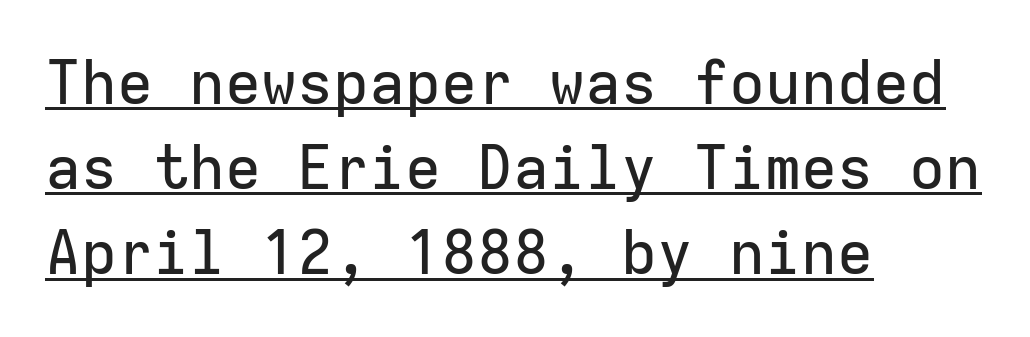
{"serif": "no", "italic": "no", "width": "normal", "stroke_contrast": "low", "x_height": "medium", "monospaced": "yes", "underline": "yes", "align": "left", "line_spacing": "normal", "line_spacing_ratio": 1.42, "letter_spacing": "normal", "letter_spacing_em": 0.0, "glyph_px": 60}
